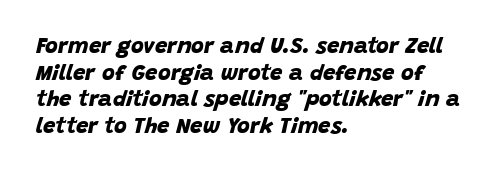
{"bold": "yes", "underline": "no", "align": "left", "line_spacing_ratio": 1.21, "letter_spacing": "normal", "letter_spacing_em": 0.0, "glyph_px": 22}
